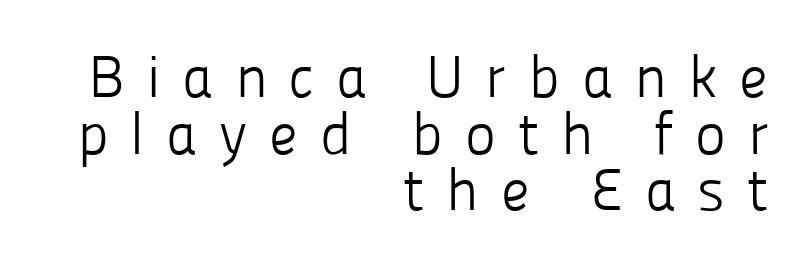
{"serif": "no", "italic": "no", "bold": "no", "weight": "light", "width": "normal", "stroke_contrast": "low", "x_height": "medium", "monospaced": "no", "underline": "no", "align": "right", "line_spacing": "tight", "line_spacing_ratio": 0.96, "letter_spacing": "wide", "letter_spacing_em": 0.37, "glyph_px": 59}
